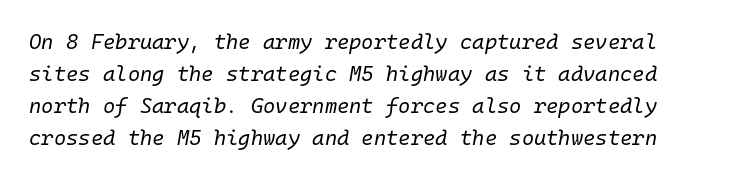
The image shows 21 px text type, italic (leaning right); set normal line spacing (1.53x), normal letter spacing, not underlined.
